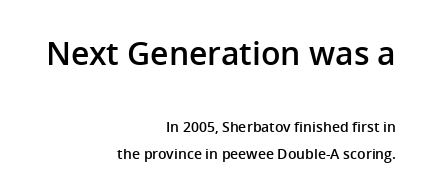
Q: Is the text bold? A: Semi-bold.
Q: Is the text italic (slanted)? A: No, it is upright.
Q: Is the typeface a serif or a sans-serif typeface? A: Sans-serif.
Q: Is the text underlined? A: No.
Q: How is the paragraph aligned? A: Right-aligned.
Q: Is the spacing between letters normal or unusually wide? A: Normal.
Q: Is the spacing between lines tight, normal or loose? A: Loose.
Q: Which block of text is set in a larger size, the first (top) or the second (bottom)? A: The first (top) one.
Q: Width (condensed, normal, or wide)? A: Normal.
Q: Stroke contrast? A: Low.
Q: x-height? A: Medium.
Q: Monospaced? A: No.
